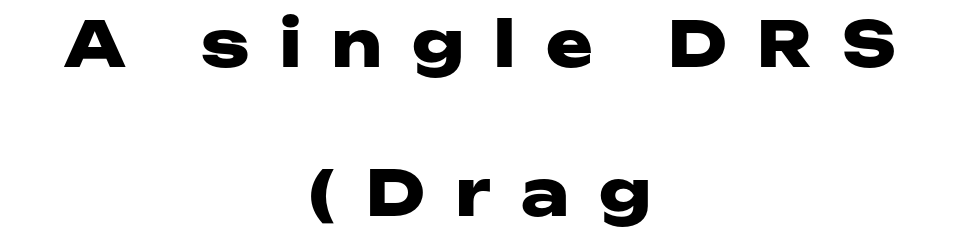
{"serif": "no", "italic": "no", "bold": "yes", "weight": "heavy", "width": "wide", "stroke_contrast": "low", "x_height": "medium", "monospaced": "no", "underline": "no", "align": "center", "line_spacing": "loose", "line_spacing_ratio": 2.37, "letter_spacing": "wide", "letter_spacing_em": 0.48, "glyph_px": 63}
